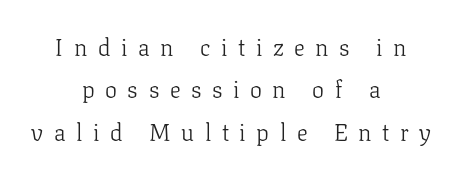
The type sits square on the baseline with zero lean. The specimen omits any rule beneath the text block's lines. Compared with a flush-left layout, this one balances lines on the center instead. Tracking here is generous; glyphs stand well apart from one another.
